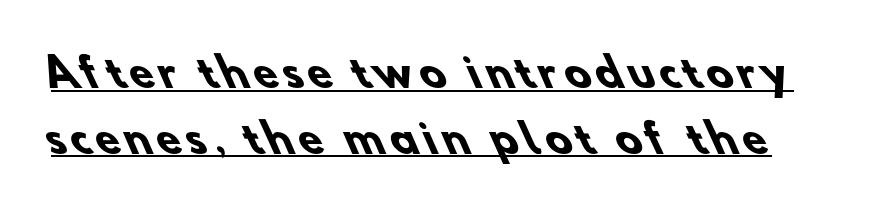
If you measured baseline to baseline, you'd find a middling distance. In terms of weight, the rendering is a true, heavy bold. In designer terms, the underline attribute is active on this setting. What kind of face is this? One without serifs — a sans. Spacing verdict: proportional, widths tailored to each character.
